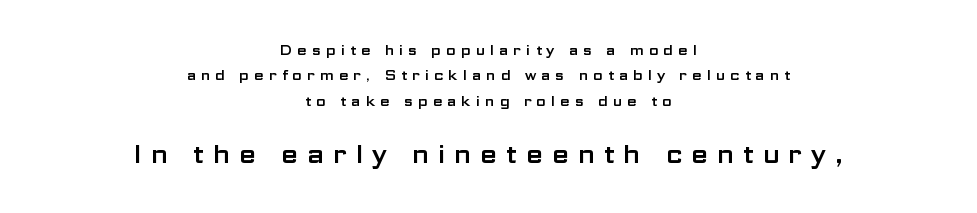
The image shows 25 px text type, upright; set centered, line spacing 1.81x, unusually wide letter spacing (+0.35 em), not underlined; the second (bottom) block is 1.79x larger.
